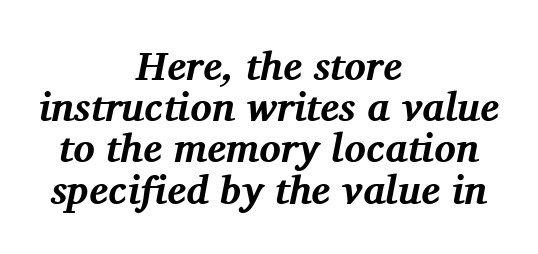
Set as a true bold cut, around the 700 mark. The lettering tilts uniformly, giving the passage an italic look. Typographically, this falls in the serif category. Each letter keeps its own natural width here, so spacing adapts to shape. What's the leading like? Squeezed, with rows nearly overlapping.
